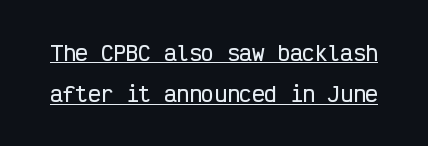
The passage shown has conventional tracking throughout. This is underlined copy, the kind a proofreader might mark for attention. Leading is clearly above the norm, producing a sparse column. Posture: straight, roman, zero tilt.
